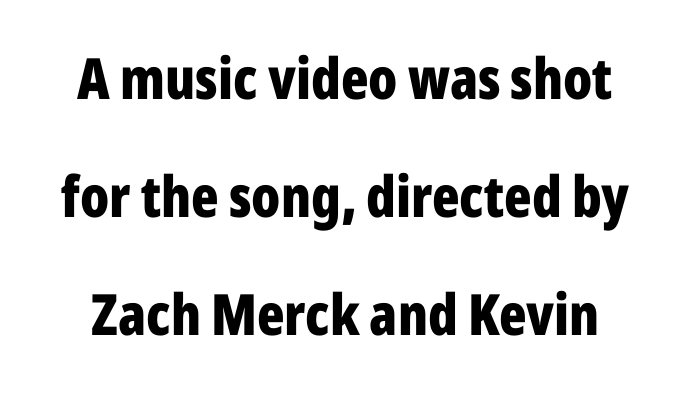
The image shows 57 px bold, condensed sans-serif type, upright; set loose line spacing (2.07x), normal letter spacing, not underlined; low stroke contrast and a medium x-height.
